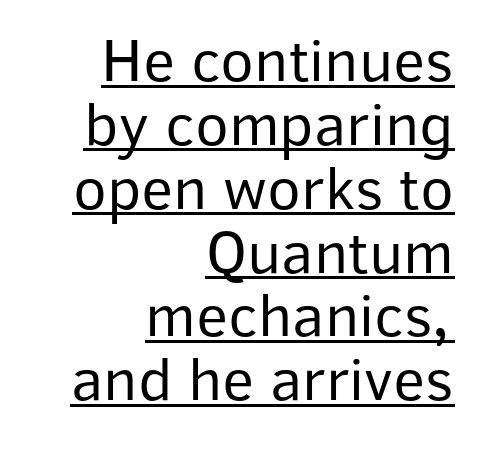
Q: Is the text bold? A: No.
Q: Is the text italic (slanted)? A: No, it is upright.
Q: Is the typeface a serif or a sans-serif typeface? A: Sans-serif.
Q: Is the text underlined? A: Yes.
Q: How is the paragraph aligned? A: Right-aligned.
Q: Is the spacing between letters normal or unusually wide? A: Normal.
Q: Is the spacing between lines tight, normal or loose? A: Tight.
Q: Width (condensed, normal, or wide)? A: Normal.
Q: Stroke contrast? A: Low.
Q: x-height? A: Medium.
Q: Monospaced? A: No.
